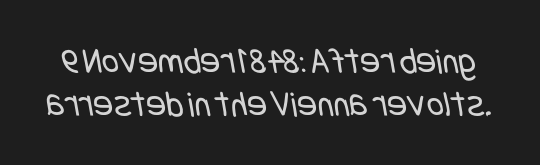
The image shows 37 px regular-weight, condensed sans-serif type; set line spacing 1.16x, normal letter spacing, not underlined; low stroke contrast and a large x-height.
